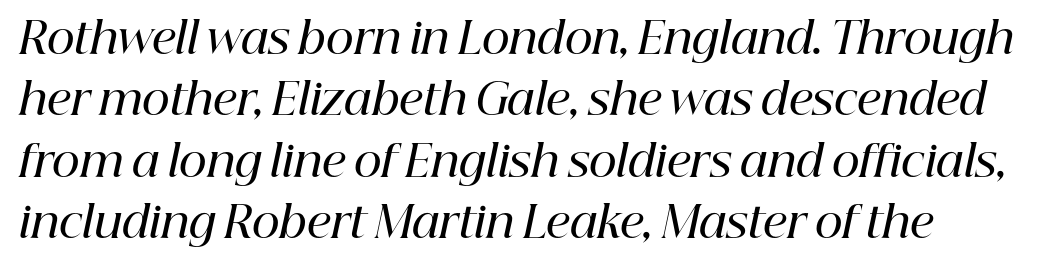
Is this a fixed-width face? No — the glyphs have proportional, varying widths. The line texture is even and compact thanks to regular tracking. Is the type slanted? Yes — the strokes lean at a clear angle. A serif font was chosen for this passage.
